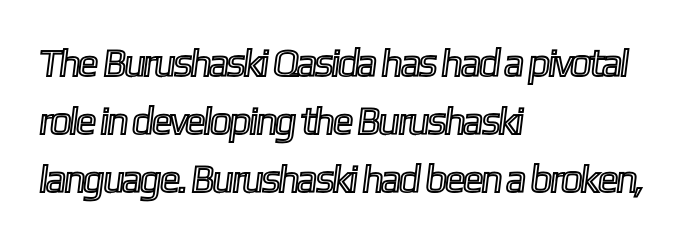
Q: Is the text underlined? A: No.
Q: How is the paragraph aligned? A: Left-aligned.
Q: Is the spacing between letters normal or unusually wide? A: Normal.
Q: Is the spacing between lines tight, normal or loose? A: Normal.
Q: Width (condensed, normal, or wide)? A: Condensed.
Q: x-height? A: Medium.
Q: Monospaced? A: No.
